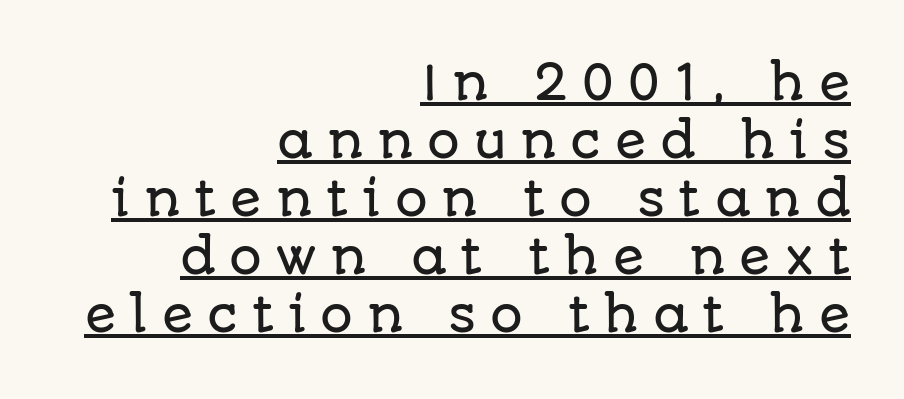
{"serif": "no", "italic": "no", "width": "normal", "stroke_contrast": "low", "x_height": "large", "monospaced": "no", "underline": "yes", "align": "right", "line_spacing": "normal", "line_spacing_ratio": 1.26, "letter_spacing": "wide", "letter_spacing_em": 0.3, "glyph_px": 46}
